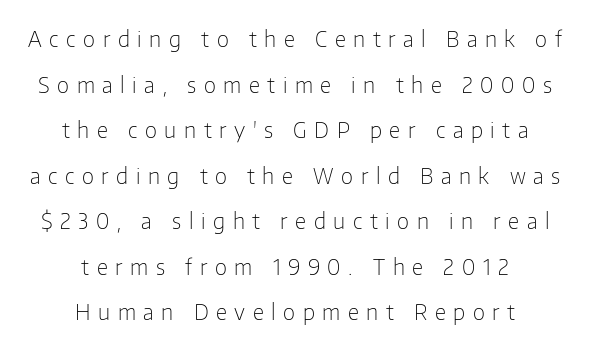
Q: Is the text bold? A: No.
Q: Is the text italic (slanted)? A: No, it is upright.
Q: Is the text underlined? A: No.
Q: How is the paragraph aligned? A: Centered.
Q: Is the spacing between letters normal or unusually wide? A: Unusually wide.
Q: Is the spacing between lines tight, normal or loose? A: Loose.
